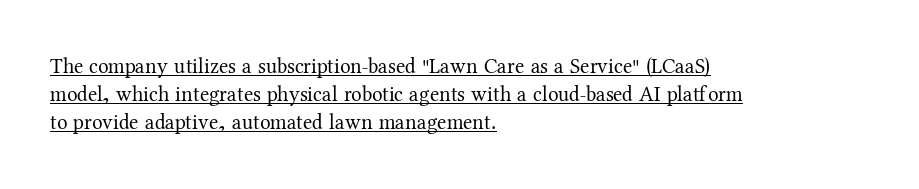
Is this a heavy cut? Hardly; it is regular or lighter. A baseline rule has been typeset under these characters. Every stem runs plumb, perpendicular to the baseline. The lines sit at an ordinary, default distance from one another. These lines are set flush left with a ragged right edge. Short note: letters normally spaced.
